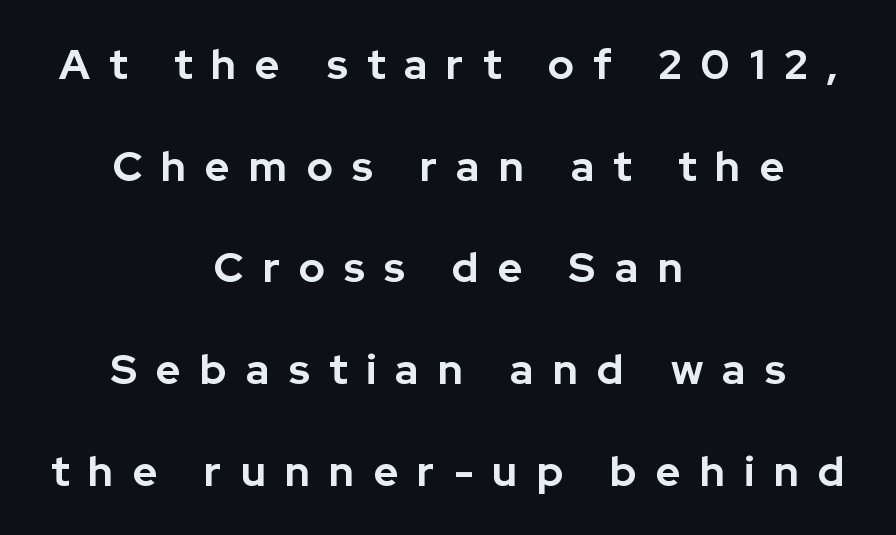
{"serif": "no", "italic": "no", "bold": "yes", "weight": "bold", "width": "normal", "stroke_contrast": "low", "x_height": "medium", "monospaced": "no", "underline": "no", "align": "center", "line_spacing": "loose", "line_spacing_ratio": 2.42, "letter_spacing": "wide", "letter_spacing_em": 0.46, "glyph_px": 42}
